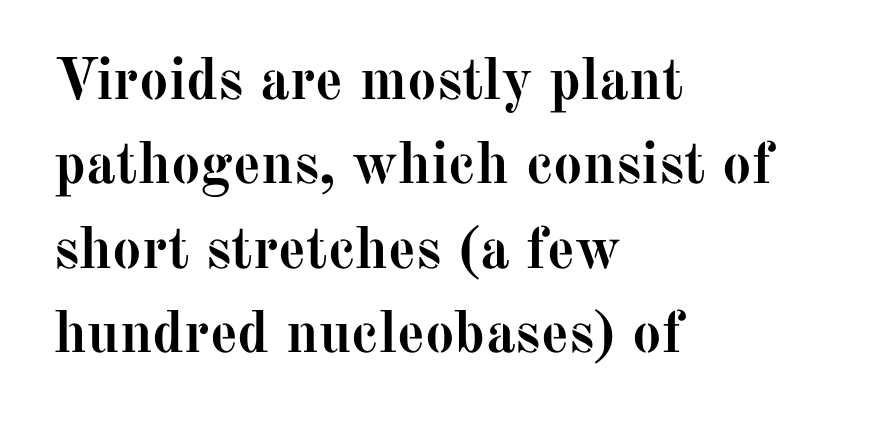
Chunky letters — that's bold for sure. The letters advance in unequal steps, a hallmark of proportional type. The lines sit at an ordinary, default distance from one another. Serif or sans? Serif — the stroke terminals have little feet. Any mark beneath the type? The region is blank. The lettering stays uniformly vertical, giving the passage a roman look.
